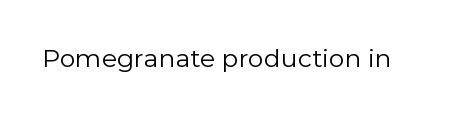
Q: Is the text bold? A: No.
Q: Is the text italic (slanted)? A: No, it is upright.
Q: Is the text underlined? A: No.
Q: Is the spacing between letters normal or unusually wide? A: Normal.
